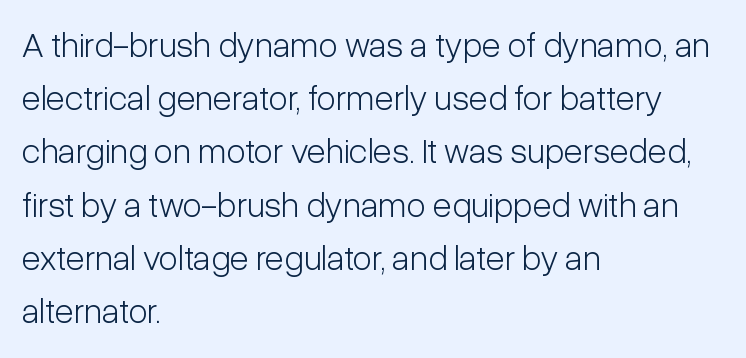
{"serif": "no", "italic": "no", "bold": "no", "weight": "light", "width": "condensed", "stroke_contrast": "low", "x_height": "medium", "monospaced": "no", "underline": "no", "align": "left", "line_spacing": "normal", "line_spacing_ratio": 1.52, "letter_spacing": "normal", "letter_spacing_em": 0.0, "glyph_px": 35}
